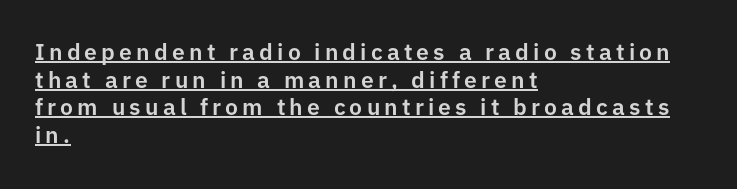
The letters stand upright; this is a roman face. Quick note: underline on. Typeset ragged right — the left edge is the straight one.
